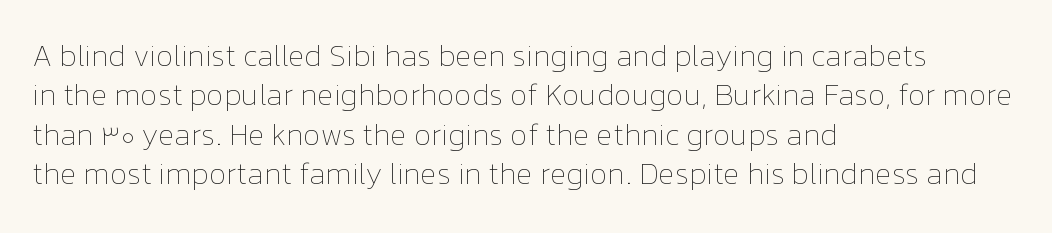
The image shows 30 px thin type, upright; set left-aligned, normal line spacing (1.31x), normal letter spacing, not underlined; low stroke contrast and a medium x-height.
